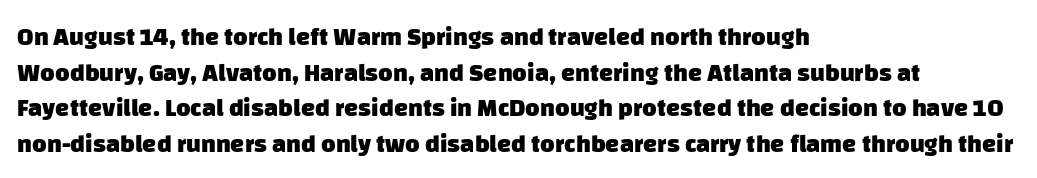
The image shows 25 px bold type; set left-aligned, normal line spacing (1.43x), normal letter spacing, not underlined.
